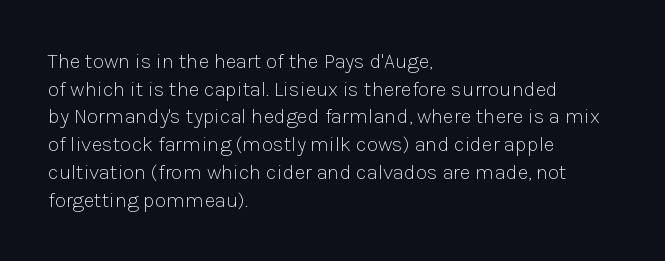
{"italic": "no", "bold": "no", "underline": "no", "align": "left", "line_spacing": "normal", "line_spacing_ratio": 1.32, "letter_spacing": "normal", "letter_spacing_em": 0.0, "glyph_px": 21}
